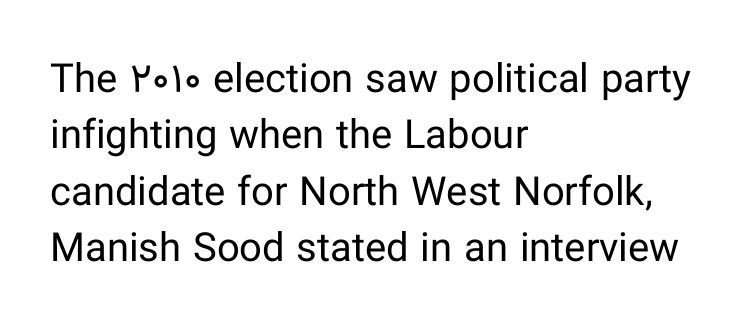
The image shows 40 px regular-weight sans-serif type, upright; set left-aligned, normal line spacing (1.41x), normal letter spacing, not underlined; low stroke contrast and a medium x-height.
